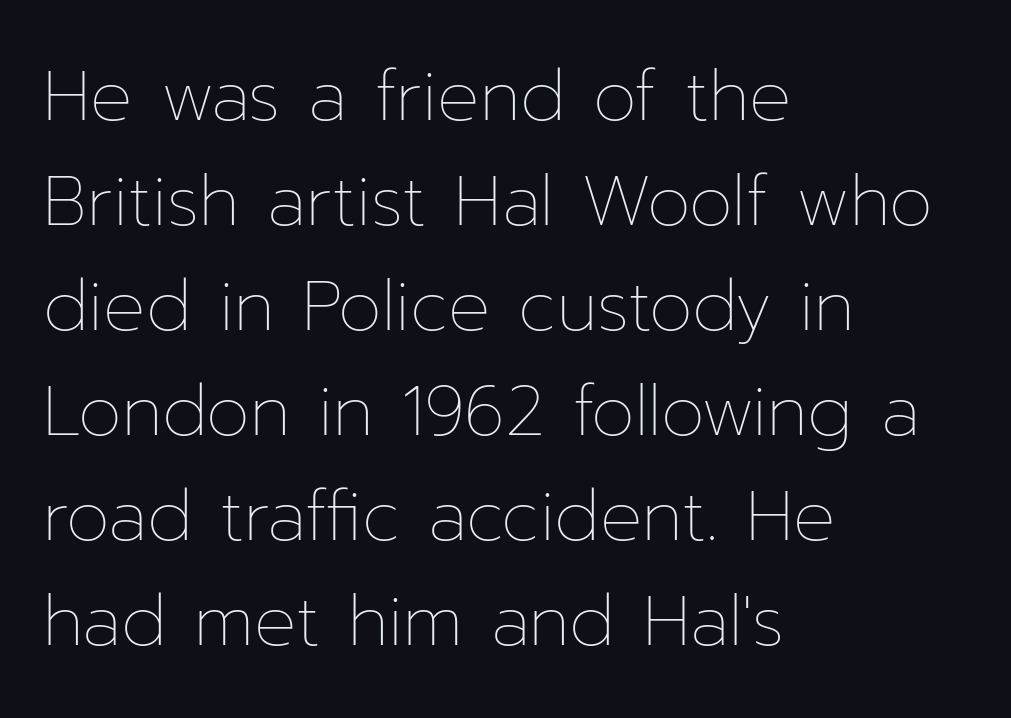
The image shows 70 px thin type, upright; set left-aligned, normal line spacing (1.5x), normal letter spacing, not underlined; low stroke contrast and a medium x-height.
